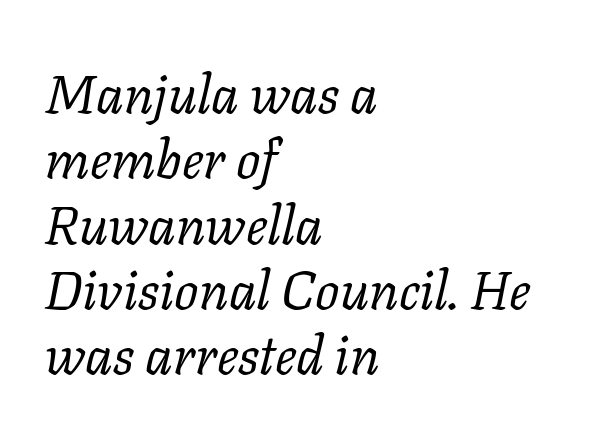
The image shows 54 px regular-weight serif type, italic (leaning right); set left-aligned, line spacing 1.21x, normal letter spacing, not underlined; low stroke contrast and a medium x-height.
